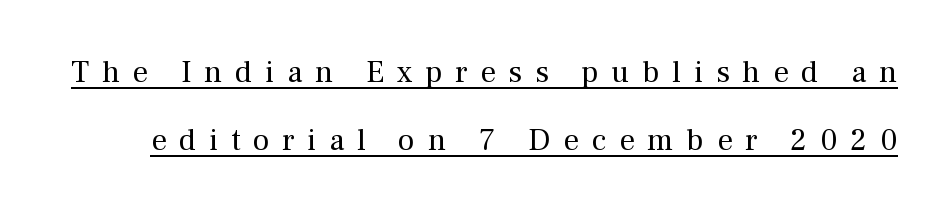
Q: Is the text bold? A: No.
Q: Is the text italic (slanted)? A: No, it is upright.
Q: Is the typeface a serif or a sans-serif typeface? A: Serif.
Q: Is the text underlined? A: Yes.
Q: Is the spacing between letters normal or unusually wide? A: Unusually wide.
Q: Is the spacing between lines tight, normal or loose? A: Loose.
Q: Width (condensed, normal, or wide)? A: Normal.
Q: Stroke contrast? A: Medium.
Q: x-height? A: Medium.
Q: Monospaced? A: No.
